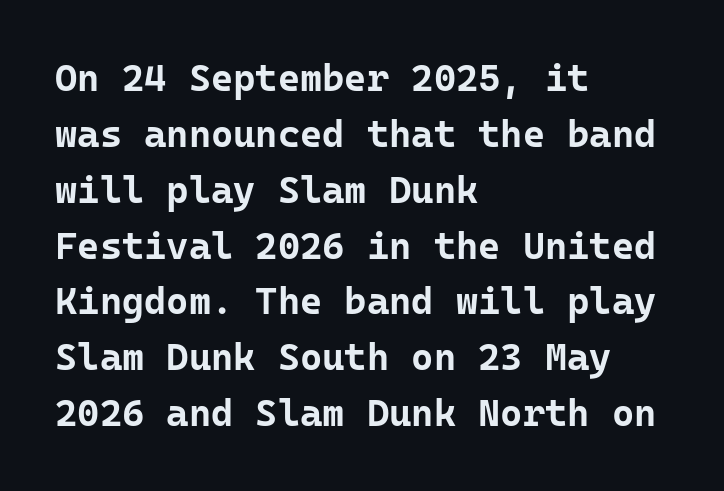
The image shows 38 px bold sans-serif type, upright, monospaced; set left-aligned, normal line spacing (1.47x), normal letter spacing, not underlined; low stroke contrast and a medium x-height.
